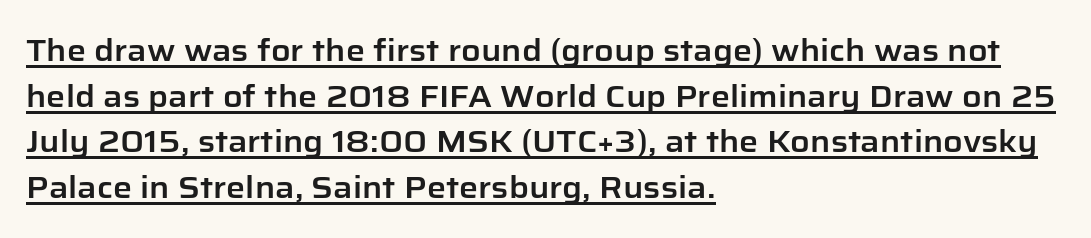
Q: Is the text italic (slanted)? A: No, it is upright.
Q: Is the typeface a serif or a sans-serif typeface? A: Sans-serif.
Q: Is the text underlined? A: Yes.
Q: How is the paragraph aligned? A: Left-aligned.
Q: Is the spacing between letters normal or unusually wide? A: Normal.
Q: Is the spacing between lines tight, normal or loose? A: Normal.
Q: Width (condensed, normal, or wide)? A: Normal.
Q: Stroke contrast? A: Low.
Q: x-height? A: Medium.
Q: Monospaced? A: No.
